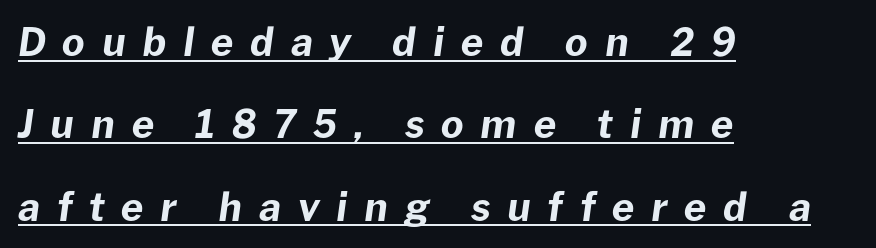
The image shows 39 px bold type, italic (leaning right); set left-aligned, loose line spacing (2.11x), unusually wide letter spacing (+0.43 em), underlined; low stroke contrast and a medium x-height.
